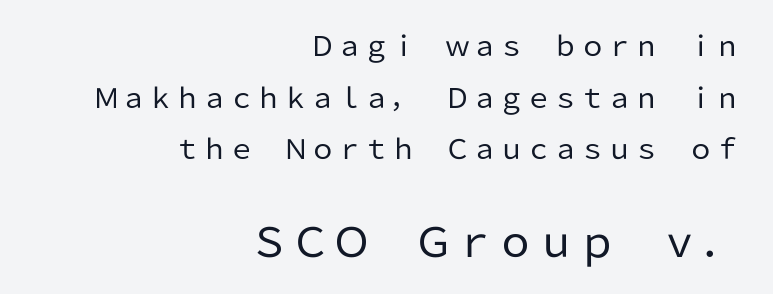
Q: Is the text bold? A: No.
Q: Is the text italic (slanted)? A: No, it is upright.
Q: Is the typeface a serif or a sans-serif typeface? A: Sans-serif.
Q: Is the text underlined? A: No.
Q: How is the paragraph aligned? A: Right-aligned.
Q: Is the spacing between letters normal or unusually wide? A: Normal.
Q: Is the spacing between lines tight, normal or loose? A: Loose.
Q: Which block of text is set in a larger size, the first (top) or the second (bottom)? A: The second (bottom) one.
Q: Width (condensed, normal, or wide)? A: Normal.
Q: Stroke contrast? A: Low.
Q: x-height? A: Medium.
Q: Monospaced? A: No.
